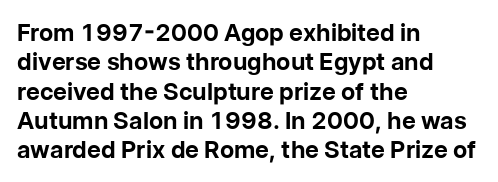
{"italic": "no", "bold": "yes", "underline": "no", "align": "left", "line_spacing_ratio": 1.22, "letter_spacing": "normal", "letter_spacing_em": 0.0, "glyph_px": 24}
